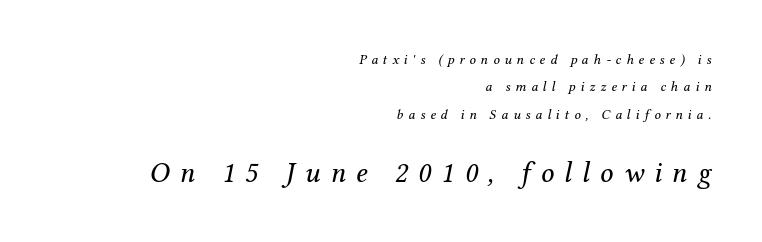
The image shows 29 px regular-weight serif type, italic (leaning right); set right-aligned, loose line spacing (1.95x), unusually wide letter spacing (+0.35 em), not underlined; the second (bottom) block is 2.07x larger; medium stroke contrast and a medium x-height.
